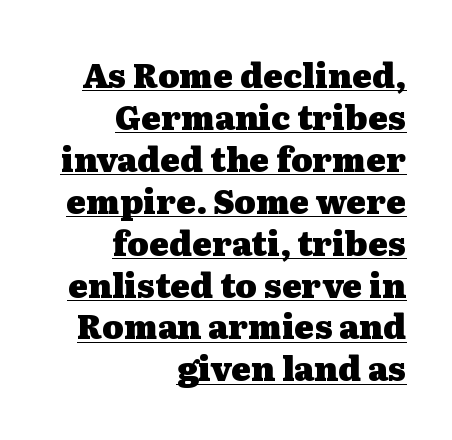
{"serif": "yes", "italic": "no", "bold": "yes", "weight": "heavy", "width": "wide", "stroke_contrast": "medium", "x_height": "medium", "monospaced": "no", "underline": "yes", "align": "right", "line_spacing": "normal", "line_spacing_ratio": 1.27, "letter_spacing": "normal", "letter_spacing_em": 0.0, "glyph_px": 33}
